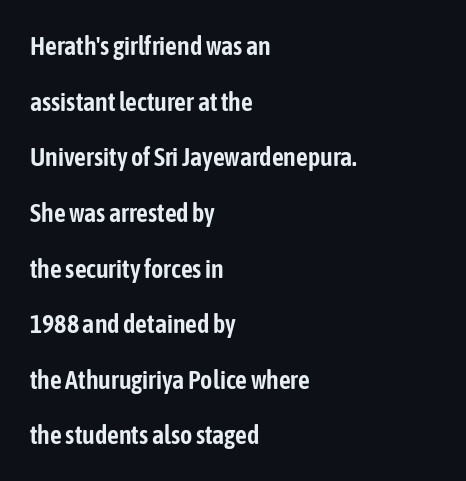
{"italic": "no", "underline": "no", "align": "left", "line_spacing": "loose", "line_spacing_ratio": 2.14, "letter_spacing": "normal", "letter_spacing_em": 0.0, "glyph_px": 26}
